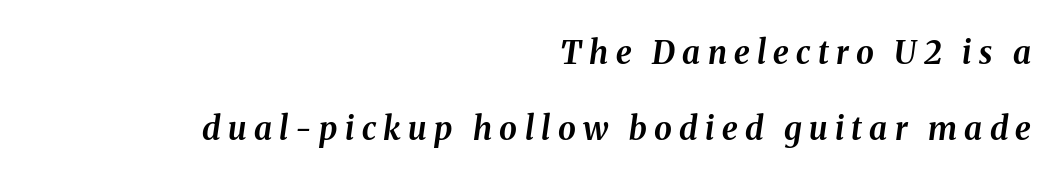
Q: Is the text bold? A: Yes.
Q: Is the text italic (slanted)? A: Yes, it leans right by about 8 degrees.
Q: Is the text underlined? A: No.
Q: How is the paragraph aligned? A: Right-aligned.
Q: Is the spacing between letters normal or unusually wide? A: Unusually wide.
Q: Is the spacing between lines tight, normal or loose? A: Loose.
Q: Width (condensed, normal, or wide)? A: Normal.
Q: Stroke contrast? A: Medium.
Q: x-height? A: Medium.
Q: Monospaced? A: No.
